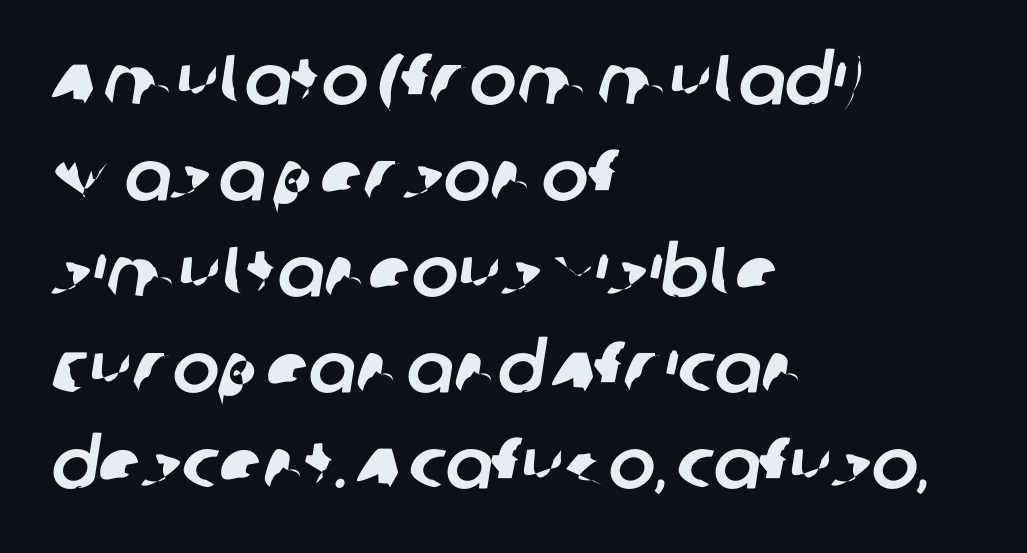
{"serif": "no", "width": "normal", "stroke_contrast": "low", "x_height": "large", "monospaced": "no", "underline": "no", "align": "left", "line_spacing": "normal", "line_spacing_ratio": 1.37, "letter_spacing": "normal", "letter_spacing_em": 0.0, "glyph_px": 70}
